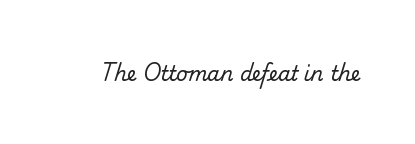
The image shows 20 px text type; set normal letter spacing, not underlined.
